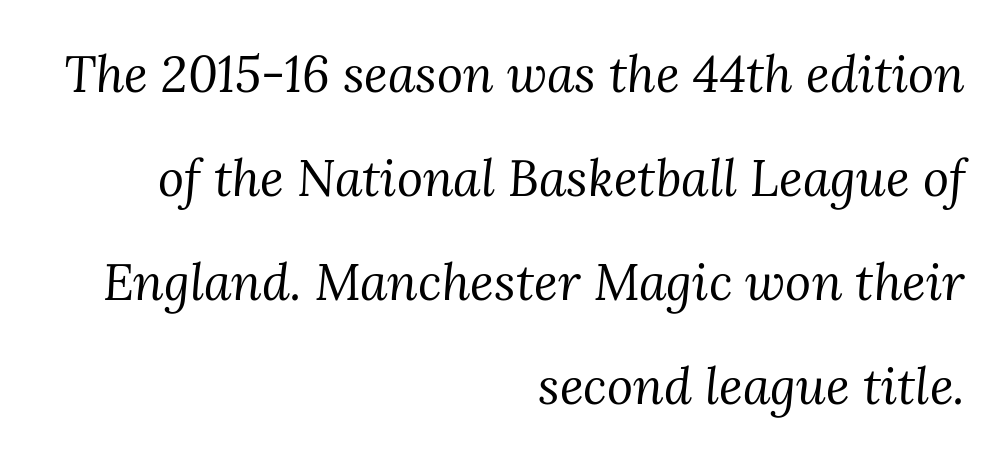
The letters advance in unequal steps, a hallmark of proportional type. The axis of the letterforms is tilted away from vertical. Visually the block forms a straight wall on the right and a jagged coastline on the left. Decoration check: the copy has no underline. These lines stand farther apart than default settings would place them.
